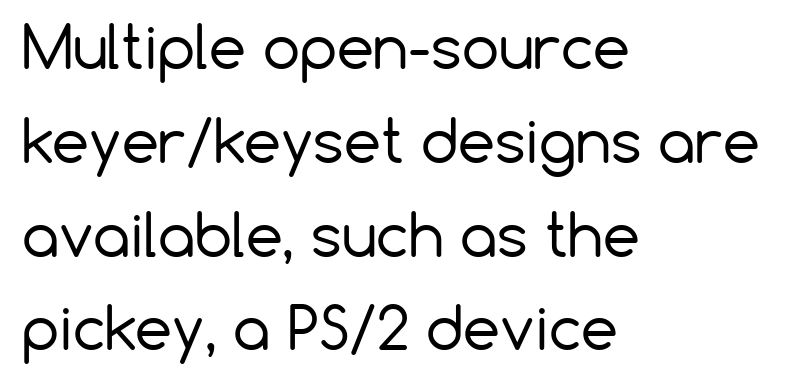
{"serif": "no", "italic": "no", "bold": "no", "weight": "regular", "width": "normal", "stroke_contrast": "low", "x_height": "medium", "monospaced": "no", "underline": "no", "align": "left", "line_spacing": "normal", "line_spacing_ratio": 1.59, "letter_spacing": "normal", "letter_spacing_em": 0.0, "glyph_px": 59}
